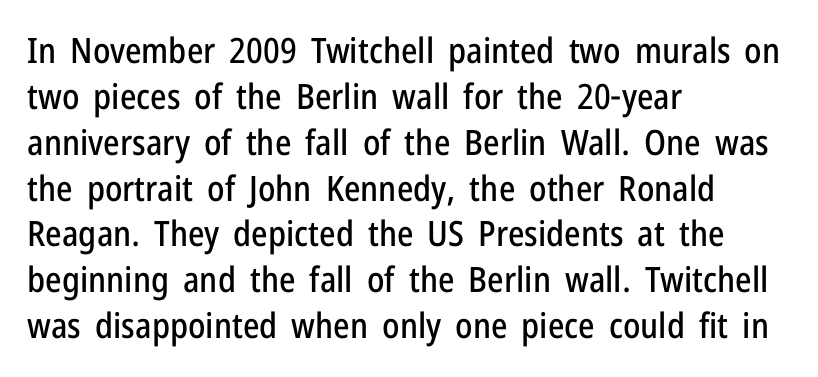
{"serif": "no", "italic": "no", "width": "condensed", "stroke_contrast": "low", "x_height": "medium", "monospaced": "no", "underline": "no", "align": "left", "line_spacing": "normal", "line_spacing_ratio": 1.31, "letter_spacing": "normal", "letter_spacing_em": 0.0, "glyph_px": 35}
